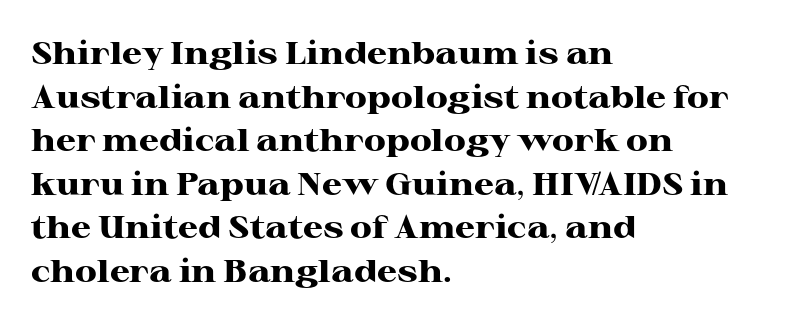
The image shows 32 px heavy, wide serif type, upright; set left-aligned, normal line spacing (1.36x), normal letter spacing, not underlined; high stroke contrast and a medium x-height.
